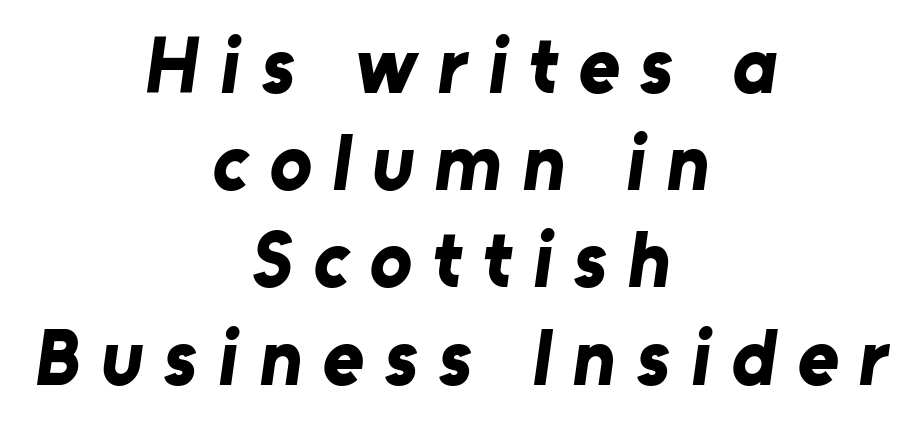
The image shows 79 px bold sans-serif type; set centered, line spacing 1.23x, unusually wide letter spacing (+0.26 em), not underlined; low stroke contrast and a medium x-height.
